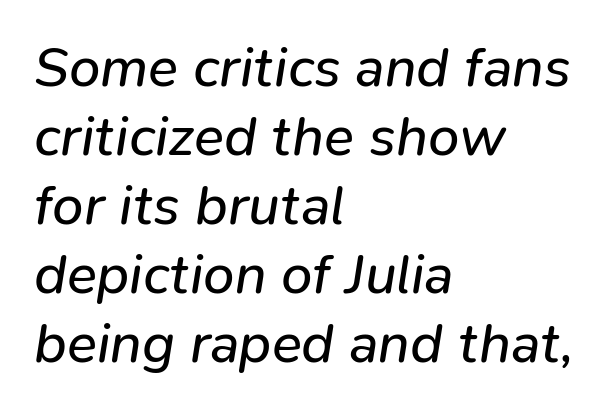
Q: Is the text bold? A: No.
Q: Is the text italic (slanted)? A: Yes, it leans right by about 9 degrees.
Q: Is the text underlined? A: No.
Q: How is the paragraph aligned? A: Left-aligned.
Q: Is the spacing between letters normal or unusually wide? A: Normal.
Q: Width (condensed, normal, or wide)? A: Normal.
Q: Stroke contrast? A: Low.
Q: x-height? A: Medium.
Q: Monospaced? A: No.
